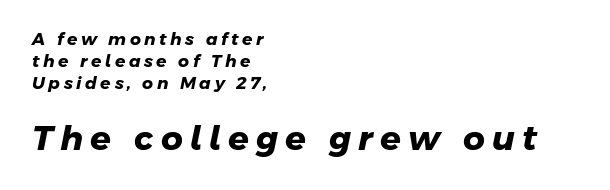
The image shows 34 px heavy sans-serif type; set left-aligned, normal line spacing (1.28x), unusually wide letter spacing (+0.21 em), not underlined; the second (bottom) block is 2.0x larger; low stroke contrast and a medium x-height.
